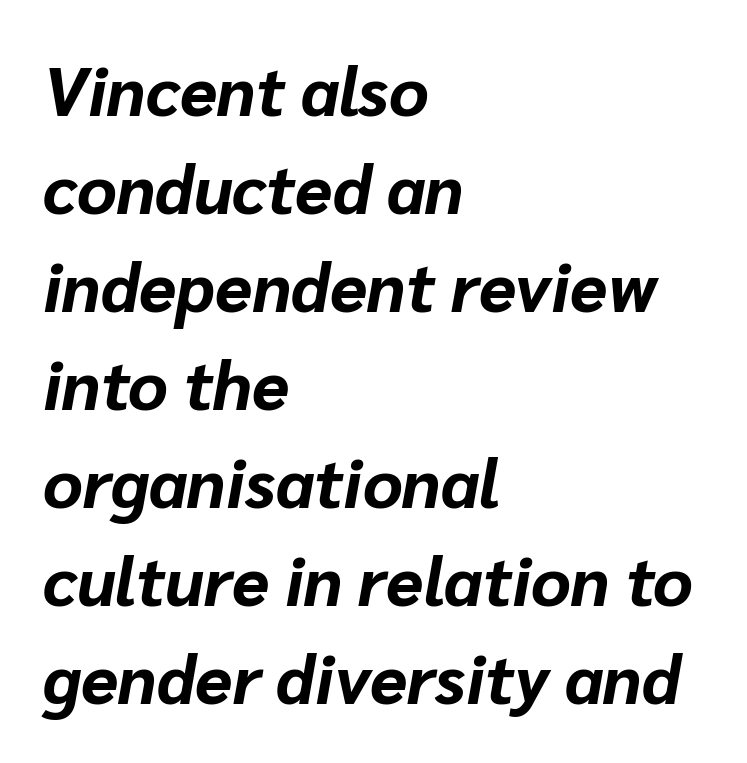
A full-strength bold gives these letters their thick strokes. Glyph-to-glyph distance matches everyday printed text. A classic flush-left, rag-right setting is used for this passage. This sample has the flowing, uneven cadence of proportional lettering. Underlining? Definitely not there.
